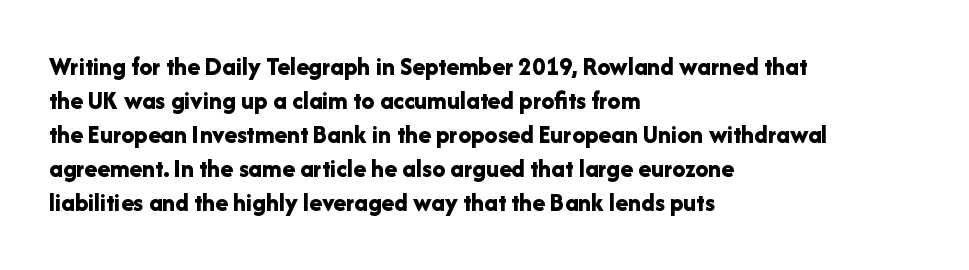
{"italic": "no", "bold": "yes", "underline": "no", "align": "left", "line_spacing": "normal", "line_spacing_ratio": 1.31, "letter_spacing": "normal", "letter_spacing_em": 0.0, "glyph_px": 26}
